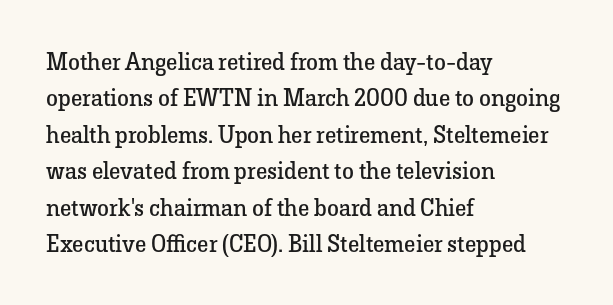
The foot of each line stays bare and open. These lines stack with their left ends in a neat column. Italic: no, the glyphs are upright roman. These lines sit exactly where default settings would place them.
